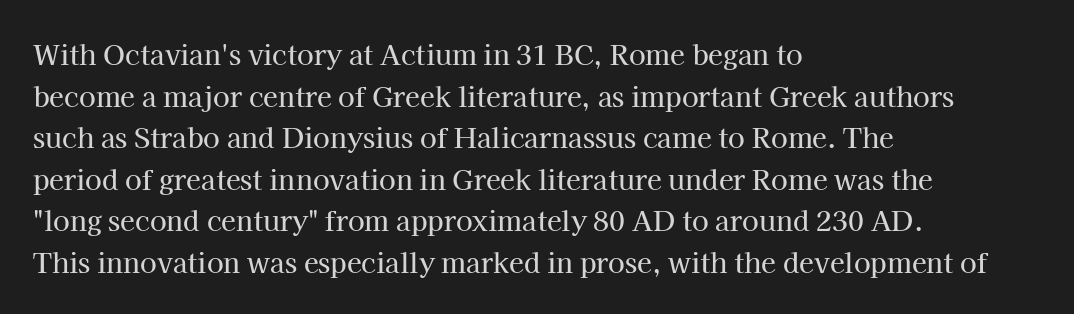
A typesetter would call this zero additional tracking. Line beginnings align vertically; line endings do not. The leading is moderate, giving the passage an even texture. No italicization has been applied; the sample stays upright. This rendering features lettering with no underline.
